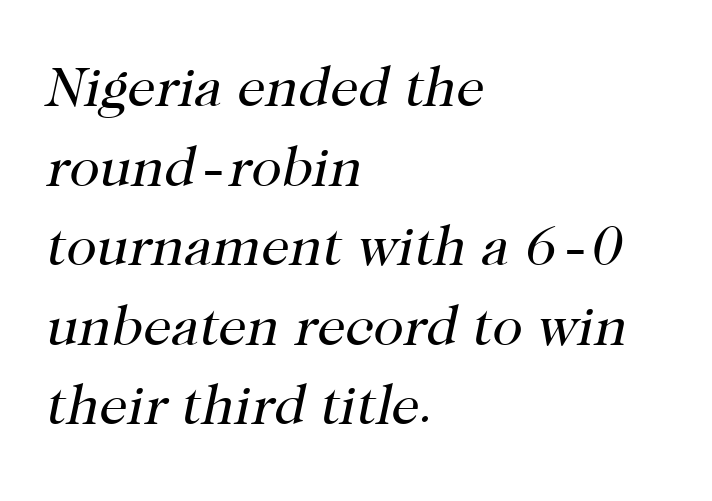
{"serif": "yes", "italic": "yes", "lean": "right", "slant_degrees": 12, "bold": "no", "weight": "regular", "width": "normal", "stroke_contrast": "high", "x_height": "medium", "monospaced": "no", "underline": "no", "align": "left", "line_spacing": "normal", "line_spacing_ratio": 1.42, "letter_spacing": "normal", "letter_spacing_em": 0.0, "glyph_px": 56}
